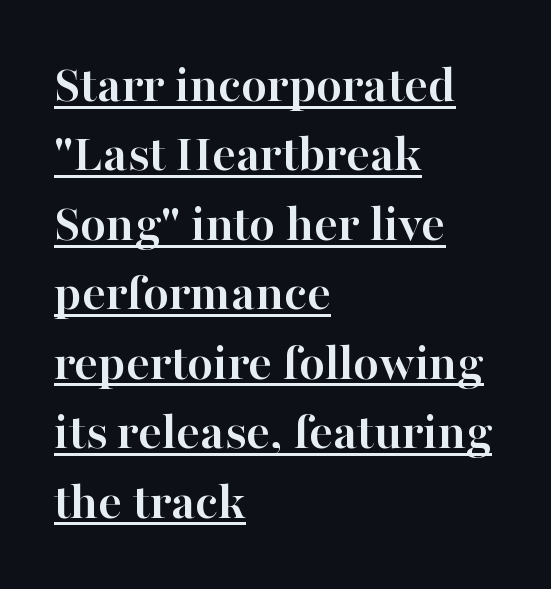
The image shows 53 px semibold serif type, upright; set left-aligned, normal line spacing (1.31x), normal letter spacing, underlined; high stroke contrast and a medium x-height.
